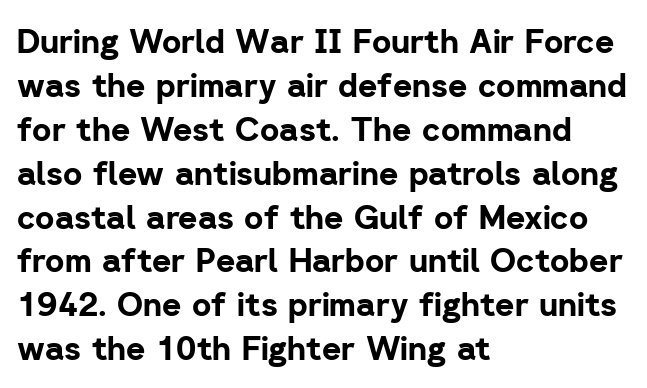
Q: Is the text bold? A: Yes.
Q: Is the text italic (slanted)? A: No, it is upright.
Q: Is the typeface a serif or a sans-serif typeface? A: Sans-serif.
Q: Is the text underlined? A: No.
Q: How is the paragraph aligned? A: Left-aligned.
Q: Is the spacing between letters normal or unusually wide? A: Normal.
Q: Is the spacing between lines tight, normal or loose? A: Normal.
Q: Width (condensed, normal, or wide)? A: Normal.
Q: Stroke contrast? A: Low.
Q: x-height? A: Medium.
Q: Monospaced? A: No.
